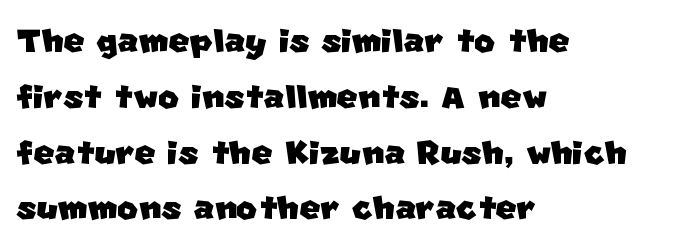
Q: Is the typeface a serif or a sans-serif typeface? A: Sans-serif.
Q: Is the text underlined? A: No.
Q: How is the paragraph aligned? A: Left-aligned.
Q: Is the spacing between letters normal or unusually wide? A: Normal.
Q: Width (condensed, normal, or wide)? A: Normal.
Q: Stroke contrast? A: Low.
Q: x-height? A: Large.
Q: Monospaced? A: No.
